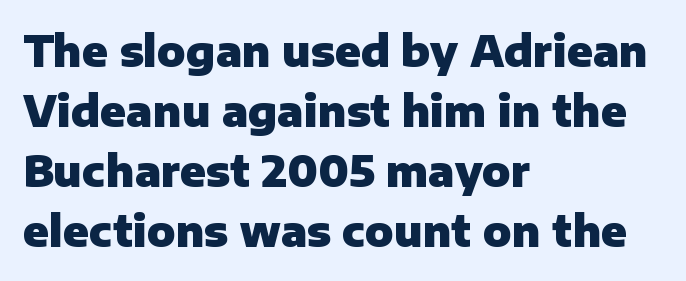
The image shows 42 px heavy sans-serif type, upright; set left-aligned, normal line spacing (1.43x), normal letter spacing, not underlined; low stroke contrast and a medium x-height.
